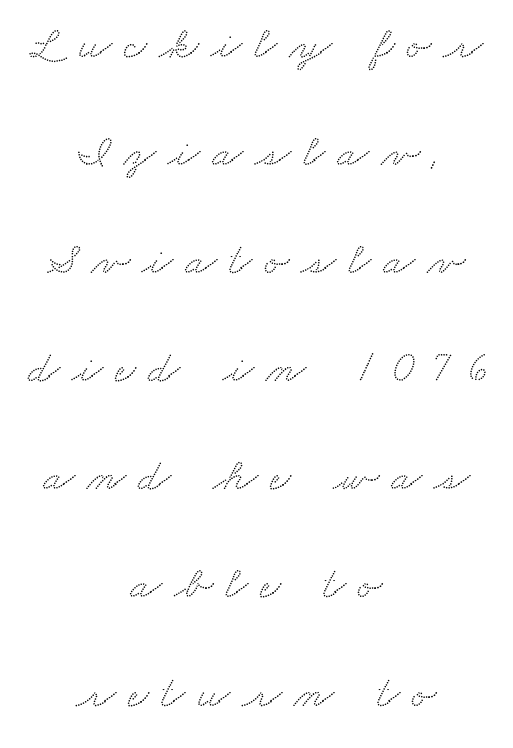
{"serif": "yes", "width": "wide", "stroke_contrast": "medium", "x_height": "small", "monospaced": "no", "underline": "no", "align": "center", "line_spacing": "loose", "line_spacing_ratio": 2.35, "letter_spacing": "wide", "letter_spacing_em": 0.26, "glyph_px": 46}
